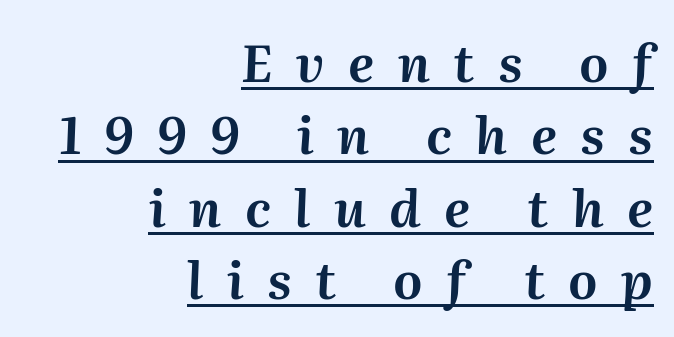
Q: Is the text italic (slanted)? A: Yes, it leans right by about 2 degrees.
Q: Is the text underlined? A: Yes.
Q: How is the paragraph aligned? A: Right-aligned.
Q: Is the spacing between letters normal or unusually wide? A: Unusually wide.
Q: Is the spacing between lines tight, normal or loose? A: Normal.
Q: Width (condensed, normal, or wide)? A: Normal.
Q: Stroke contrast? A: Medium.
Q: x-height? A: Medium.
Q: Monospaced? A: No.
